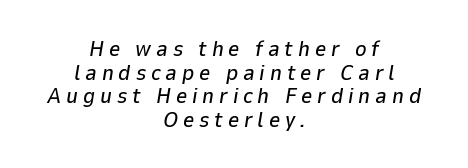
The image shows 22 px text type, italic (leaning right); set centered, tight line spacing (1.07x), unusually wide letter spacing (+0.22 em), not underlined.
